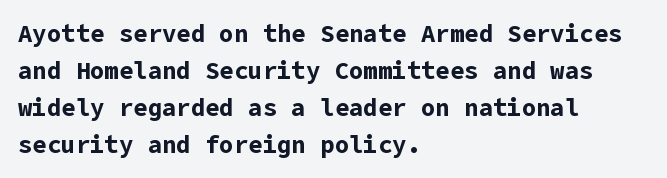
The image shows 24 px bold type, upright; set left-aligned, normal line spacing (1.54x), normal letter spacing, not underlined.
